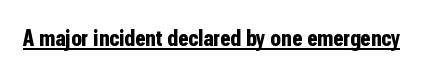
The image shows 24 px bold type, upright; set normal letter spacing, underlined.
